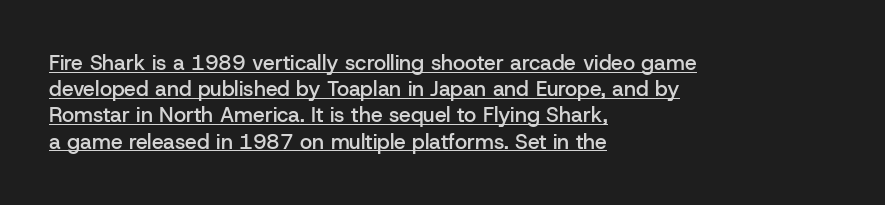
The image shows 21 px text type, upright; set left-aligned, normal line spacing (1.25x), normal letter spacing, underlined.
